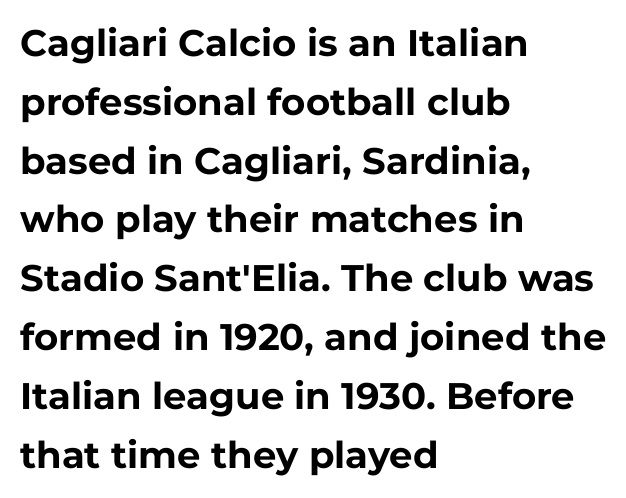
The image shows 37 px bold sans-serif type, upright; set left-aligned, normal line spacing (1.59x), normal letter spacing, not underlined; low stroke contrast and a medium x-height.
